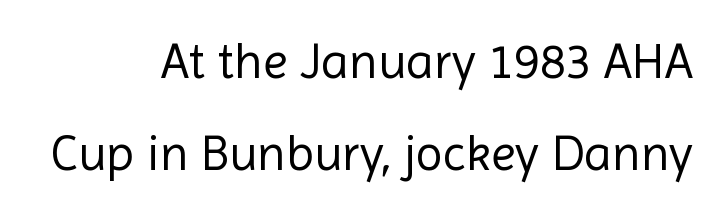
Q: Is the text bold? A: No.
Q: Is the text italic (slanted)? A: No, it is upright.
Q: Is the typeface a serif or a sans-serif typeface? A: Sans-serif.
Q: Is the text underlined? A: No.
Q: How is the paragraph aligned? A: Right-aligned.
Q: Is the spacing between letters normal or unusually wide? A: Normal.
Q: Width (condensed, normal, or wide)? A: Normal.
Q: x-height? A: Medium.
Q: Monospaced? A: No.
